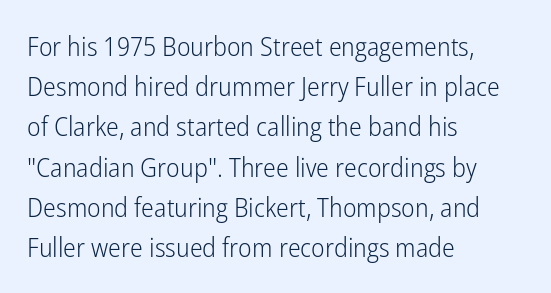
Q: Is the text bold? A: No.
Q: Is the text italic (slanted)? A: No, it is upright.
Q: Is the text underlined? A: No.
Q: How is the paragraph aligned? A: Left-aligned.
Q: Is the spacing between letters normal or unusually wide? A: Normal.
Q: Is the spacing between lines tight, normal or loose? A: Normal.
